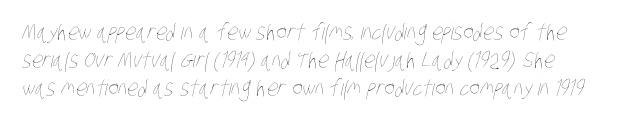
The image shows 22 px text type; set normal line spacing (1.27x), normal letter spacing, not underlined.
